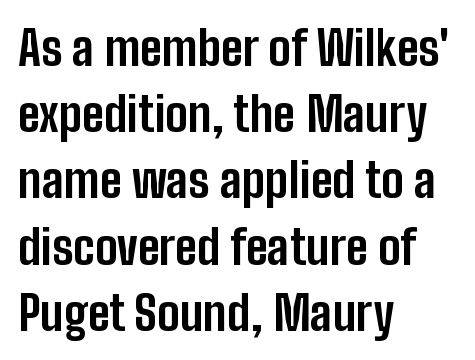
The image shows 48 px bold, condensed sans-serif type, upright; set left-aligned, normal line spacing (1.38x), normal letter spacing, not underlined; low stroke contrast and a medium x-height.
